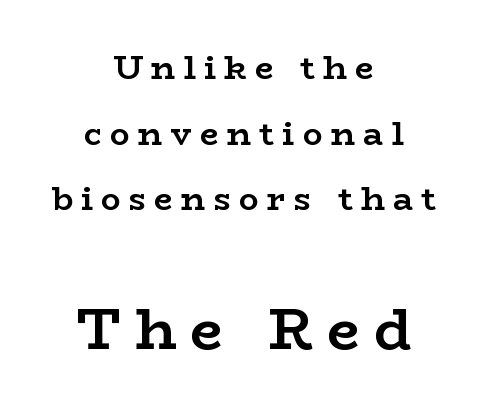
{"serif": "yes", "italic": "no", "bold": "yes", "weight": "semibold", "width": "wide", "stroke_contrast": "low", "x_height": "medium", "monospaced": "no", "underline": "no", "align": "center", "line_spacing": "loose", "line_spacing_ratio": 1.99, "letter_spacing": "wide", "letter_spacing_em": 0.25, "larger_block": "second", "size_ratio": 1.73, "glyph_px": 57}
